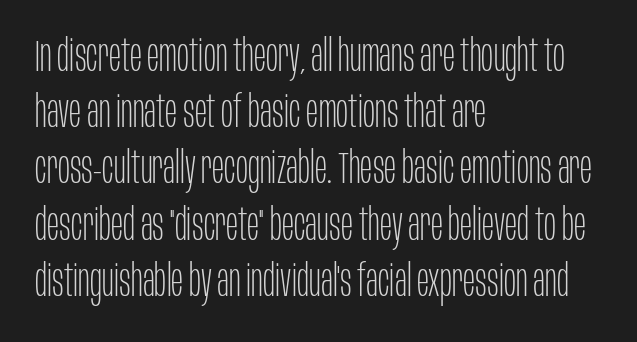
Q: Is the text bold? A: No.
Q: Is the text italic (slanted)? A: No, it is upright.
Q: Is the typeface a serif or a sans-serif typeface? A: Sans-serif.
Q: Is the text underlined? A: No.
Q: How is the paragraph aligned? A: Left-aligned.
Q: Is the spacing between letters normal or unusually wide? A: Normal.
Q: Is the spacing between lines tight, normal or loose? A: Normal.
Q: Width (condensed, normal, or wide)? A: Condensed.
Q: Stroke contrast? A: Low.
Q: x-height? A: Large.
Q: Monospaced? A: No.
